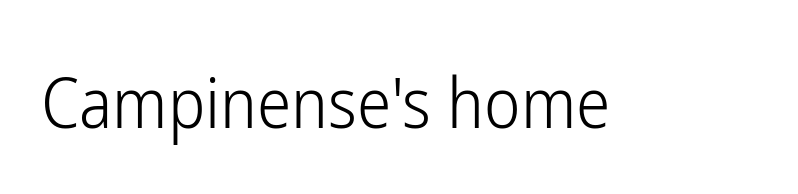
The image shows 69 px light, condensed sans-serif type, upright; set normal letter spacing, not underlined; low stroke contrast and a medium x-height.
